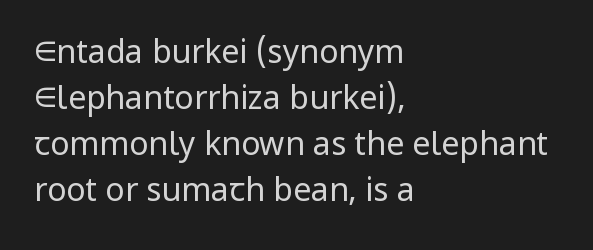
The image shows 32 px regular-weight sans-serif type, upright; set left-aligned, normal line spacing (1.44x), normal letter spacing, not underlined; low stroke contrast and a medium x-height.
